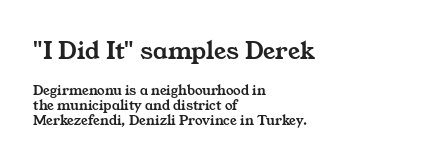
Glance below the letters and you will spot only blank space. The rag falls on the right side of this text block. You could barely slide anything between these rows. Each word holds together tightly as a unit, with standard inter-letter gaps. Which chunk is bigger? The first one — the top block dwarfs the bottom.
